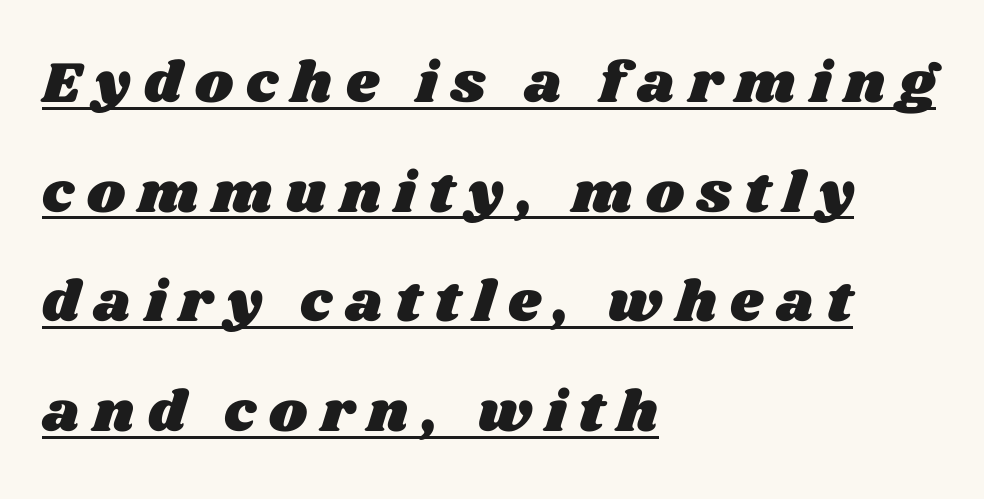
The letters advance in unequal steps, a hallmark of proportional type. Here the glyphs are tracked loosely, breaking word shapes into spaced letters. Each line starts at the same left margin while the right side varies. The typesetter has applied underlining to the passage shown.
